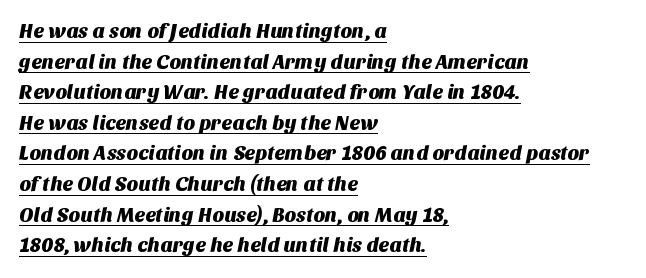
There is no visible air inserted between adjacent glyphs. These lines sit exactly where default settings would place them. Has an underline been added? It has. The passage is arranged the way most books set body copy — flush left.
